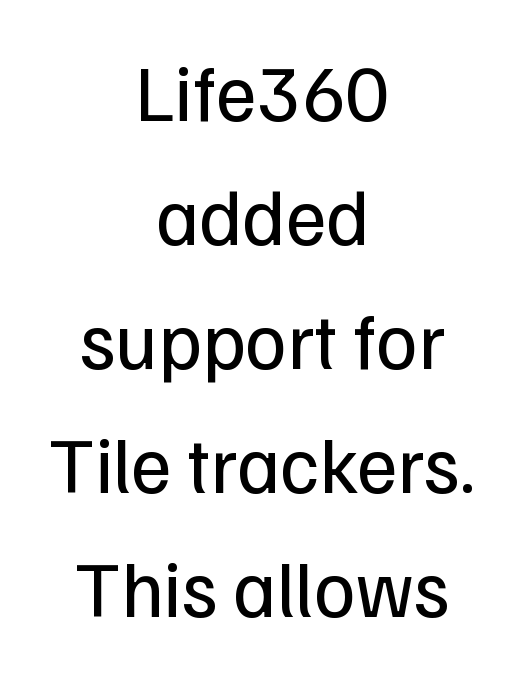
Q: Is the text bold? A: No.
Q: Is the text italic (slanted)? A: No, it is upright.
Q: Is the typeface a serif or a sans-serif typeface? A: Sans-serif.
Q: Is the text underlined? A: No.
Q: How is the paragraph aligned? A: Centered.
Q: Is the spacing between letters normal or unusually wide? A: Normal.
Q: Is the spacing between lines tight, normal or loose? A: Normal.
Q: Width (condensed, normal, or wide)? A: Normal.
Q: Stroke contrast? A: Low.
Q: x-height? A: Medium.
Q: Monospaced? A: No.
